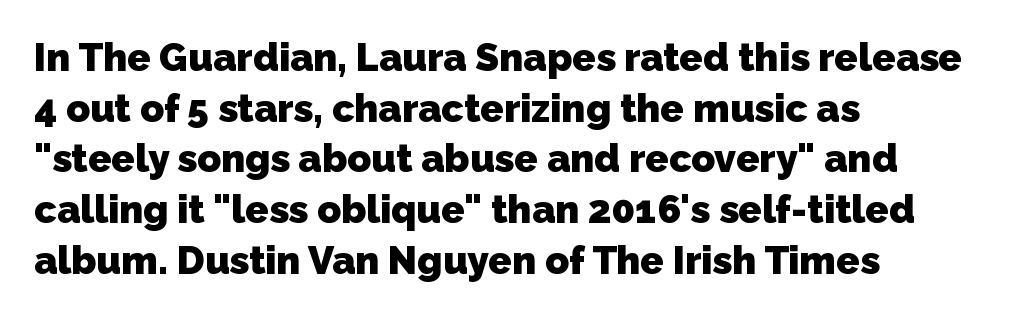
{"serif": "no", "bold": "yes", "weight": "heavy", "width": "normal", "stroke_contrast": "low", "x_height": "medium", "monospaced": "no", "underline": "no", "align": "left", "line_spacing": "normal", "line_spacing_ratio": 1.3, "letter_spacing": "normal", "letter_spacing_em": 0.0, "glyph_px": 39}
